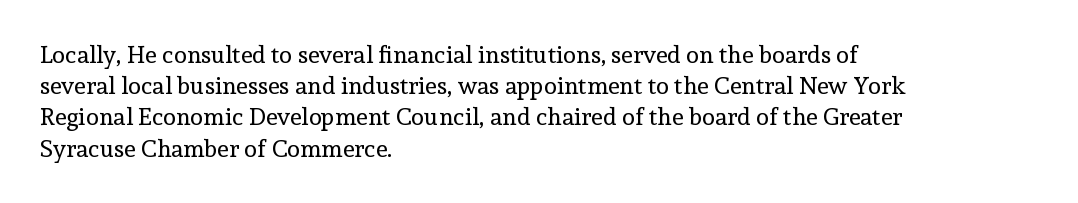
The ragged edge is on the right, which tells us the setting is flush left. The passage shown is not underscored anywhere. These lines were composed using upright roman letters. This sample uses plain, unmodified letter spacing. Reading down the column, the eye jumps a familiar distance to each next line.
